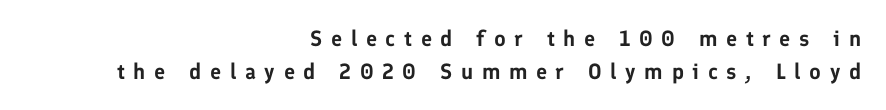
The image shows 22 px text type, upright; set right-aligned, normal line spacing (1.5x), unusually wide letter spacing (+0.39 em), not underlined.
